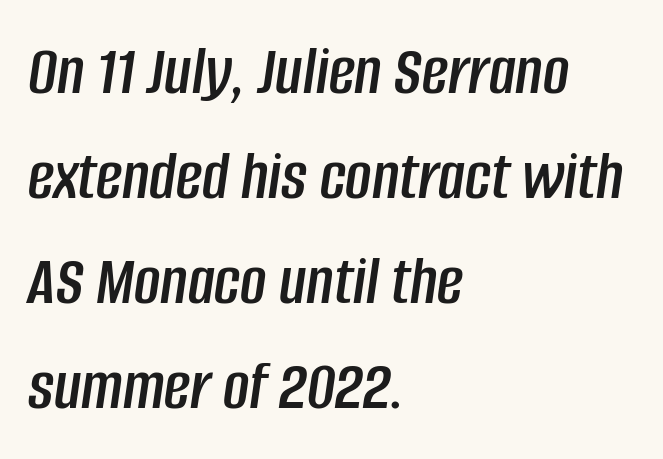
Q: Is the text italic (slanted)? A: Yes, it leans right by about 8 degrees.
Q: Is the text underlined? A: No.
Q: How is the paragraph aligned? A: Left-aligned.
Q: Is the spacing between letters normal or unusually wide? A: Normal.
Q: Is the spacing between lines tight, normal or loose? A: Normal.
Q: Width (condensed, normal, or wide)? A: Condensed.
Q: Stroke contrast? A: Low.
Q: x-height? A: Large.
Q: Monospaced? A: No.
